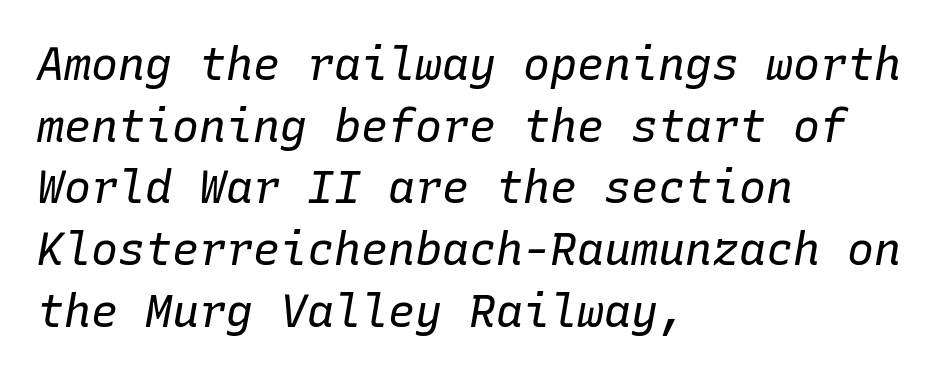
{"italic": "yes", "lean": "right", "slant_degrees": 10, "bold": "no", "weight": "regular", "width": "normal", "stroke_contrast": "low", "x_height": "medium", "monospaced": "yes", "underline": "no", "align": "left", "line_spacing": "normal", "line_spacing_ratio": 1.37, "letter_spacing": "normal", "letter_spacing_em": 0.0, "glyph_px": 45}
